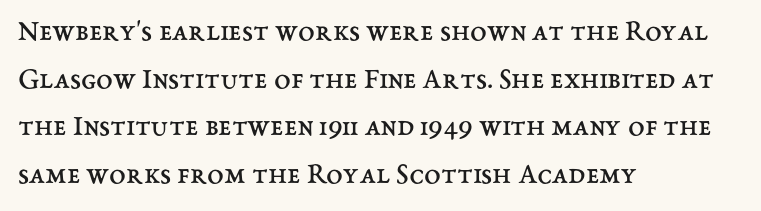
Q: Is the text bold? A: No.
Q: Is the text italic (slanted)? A: No, it is upright.
Q: Is the text underlined? A: No.
Q: How is the paragraph aligned? A: Left-aligned.
Q: Is the spacing between letters normal or unusually wide? A: Normal.
Q: Is the spacing between lines tight, normal or loose? A: Normal.
Q: Width (condensed, normal, or wide)? A: Normal.
Q: Stroke contrast? A: Medium.
Q: x-height? A: Medium.
Q: Monospaced? A: No.
